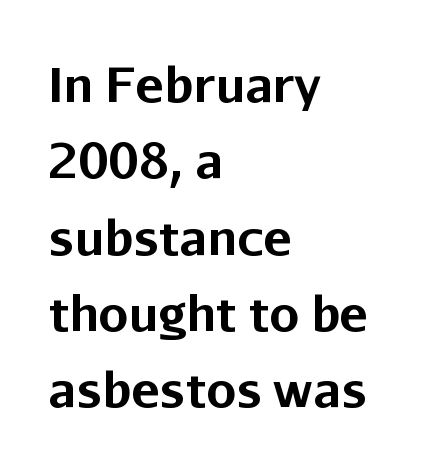
Typeset ragged right — the left edge is the straight one. Beneath every word, the page is bare. Here the designer chose a conventional face with non-uniform glyph widths. One glance says typical: line gaps are just what's usual. Summary of weight: heavy, a full bold.
